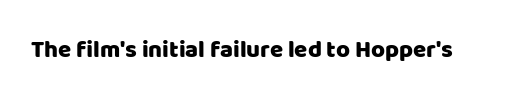
The image shows 24 px text type, upright; set normal letter spacing, not underlined.
